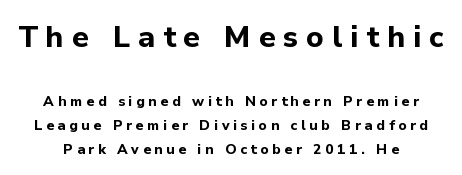
Q: Is the text bold? A: Yes.
Q: Is the text italic (slanted)? A: No, it is upright.
Q: Is the typeface a serif or a sans-serif typeface? A: Sans-serif.
Q: Is the text underlined? A: No.
Q: Is the spacing between letters normal or unusually wide? A: Unusually wide.
Q: Is the spacing between lines tight, normal or loose? A: Normal.
Q: Which block of text is set in a larger size, the first (top) or the second (bottom)? A: The first (top) one.
Q: Width (condensed, normal, or wide)? A: Normal.
Q: Stroke contrast? A: Low.
Q: x-height? A: Medium.
Q: Monospaced? A: No.
